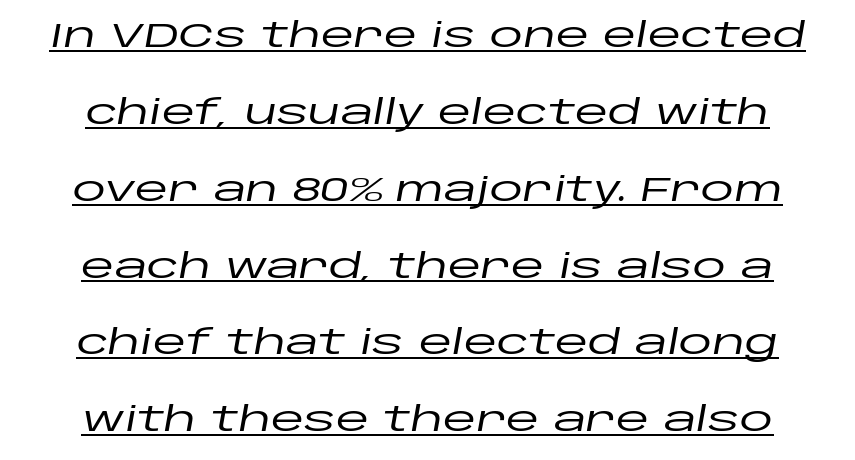
Q: Is the text italic (slanted)? A: Yes, it leans right by about 10 degrees.
Q: Is the text underlined? A: Yes.
Q: How is the paragraph aligned? A: Centered.
Q: Is the spacing between letters normal or unusually wide? A: Normal.
Q: Is the spacing between lines tight, normal or loose? A: Loose.
Q: Width (condensed, normal, or wide)? A: Wide.
Q: Stroke contrast? A: Low.
Q: x-height? A: Large.
Q: Monospaced? A: No.
